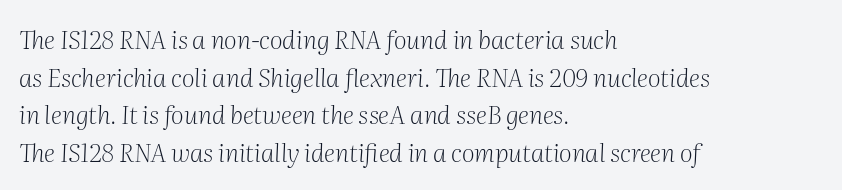
The image shows 25 px text type, italic (leaning right); set left-aligned, normal line spacing (1.51x), normal letter spacing, not underlined.
